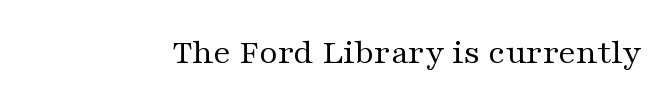
Style check: upright. This sample has the flowing, uneven cadence of proportional lettering. To sum up the face: it has serifs. Type without underlining. The letterforms sit at book weight or below. Look at the tracking — it's just the regular setting, nothing added.
